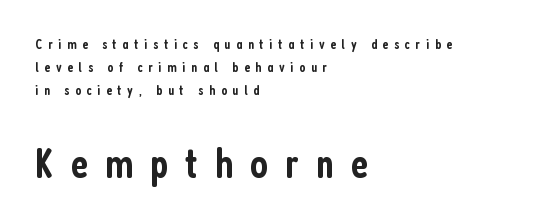
The image shows 42 px semibold, condensed sans-serif type, upright; set left-aligned, normal line spacing (1.63x), unusually wide letter spacing (+0.41 em), not underlined; the second (bottom) block is 3.0x larger; low stroke contrast and a medium x-height.
